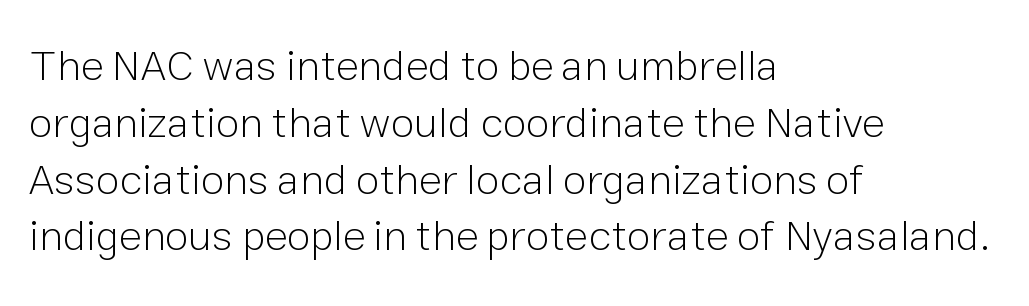
Q: Is the text bold? A: No.
Q: Is the text italic (slanted)? A: No, it is upright.
Q: Is the typeface a serif or a sans-serif typeface? A: Sans-serif.
Q: Is the text underlined? A: No.
Q: How is the paragraph aligned? A: Left-aligned.
Q: Is the spacing between letters normal or unusually wide? A: Normal.
Q: Is the spacing between lines tight, normal or loose? A: Normal.
Q: Width (condensed, normal, or wide)? A: Normal.
Q: Stroke contrast? A: Low.
Q: x-height? A: Medium.
Q: Monospaced? A: No.
